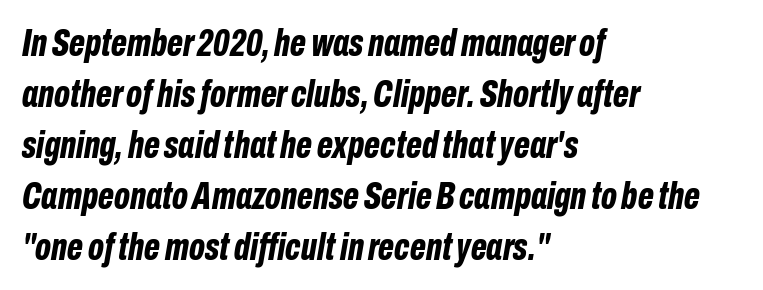
Clear beneath every line of the passage. Caption: multi-line text, flush left, ragged right. Plenty of ink on the page — the face is bold. The line texture is even and compact thanks to regular tracking. A typesetter would call this leading conventional body-copy spacing. Every character sits at an angle, as italics do.
